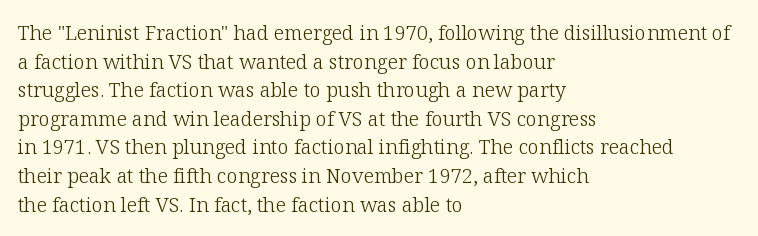
{"italic": "no", "bold": "no", "underline": "no", "align": "left", "line_spacing": "normal", "line_spacing_ratio": 1.43, "letter_spacing": "normal", "letter_spacing_em": 0.0, "glyph_px": 20}
